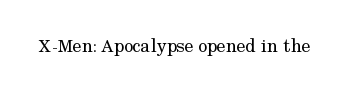
{"italic": "no", "bold": "no", "underline": "no", "letter_spacing": "normal", "letter_spacing_em": 0.0, "glyph_px": 20}
